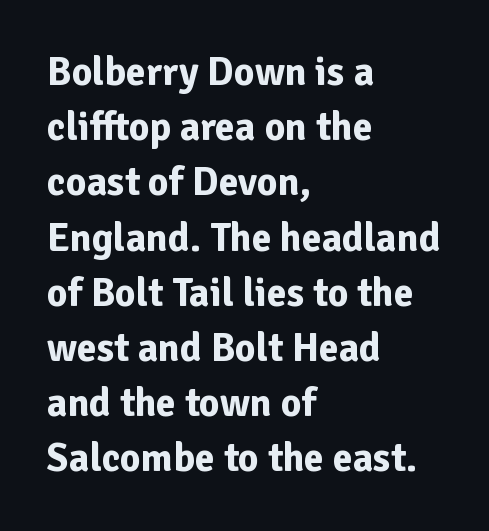
The image shows 40 px bold sans-serif type, upright; set left-aligned, normal line spacing (1.38x), normal letter spacing, not underlined; low stroke contrast and a medium x-height.
